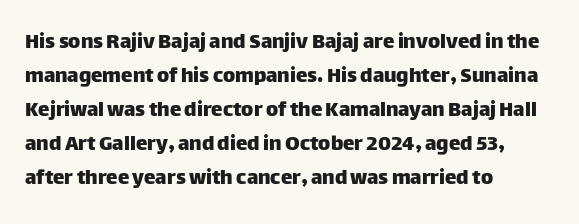
The image shows 23 px text type, upright; set left-aligned, normal line spacing (1.48x), normal letter spacing, not underlined.
